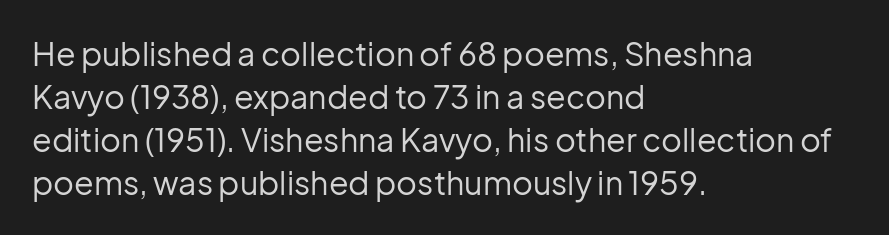
Are there feet on the stems? There aren't — it's a sans. How would I describe the line gaps? Plain and ordinary. This sample uses an upright cut, with every glyph sitting square on the baseline. Does extra space separate the letters? No, they use regular spacing. This sample has the flowing, uneven cadence of proportional lettering.
